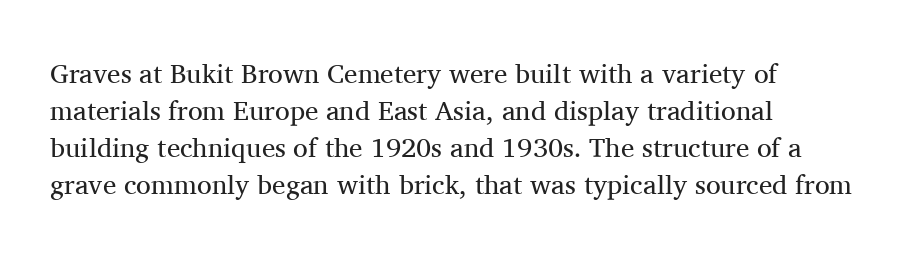
Reading down the block, your eye returns to a fixed left position each line. Tall strokes in this sample are plumb rather than angled. The rendering uses a moderate line-height, typical for paragraphs. This is not heavy type; no bold has been used. Any mark beneath the type? The region is blank. Each word holds together tightly as a unit, with standard inter-letter gaps.
